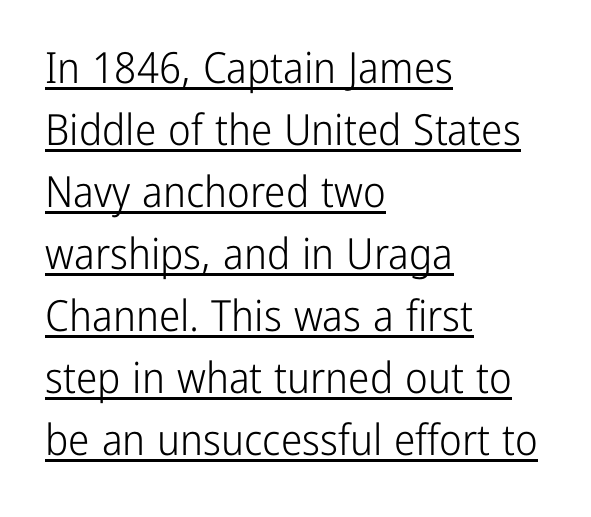
Q: Is the text bold? A: No.
Q: Is the text italic (slanted)? A: No, it is upright.
Q: Is the typeface a serif or a sans-serif typeface? A: Sans-serif.
Q: Is the text underlined? A: Yes.
Q: How is the paragraph aligned? A: Left-aligned.
Q: Is the spacing between letters normal or unusually wide? A: Normal.
Q: Is the spacing between lines tight, normal or loose? A: Normal.
Q: Width (condensed, normal, or wide)? A: Condensed.
Q: Stroke contrast? A: Low.
Q: x-height? A: Medium.
Q: Monospaced? A: No.
